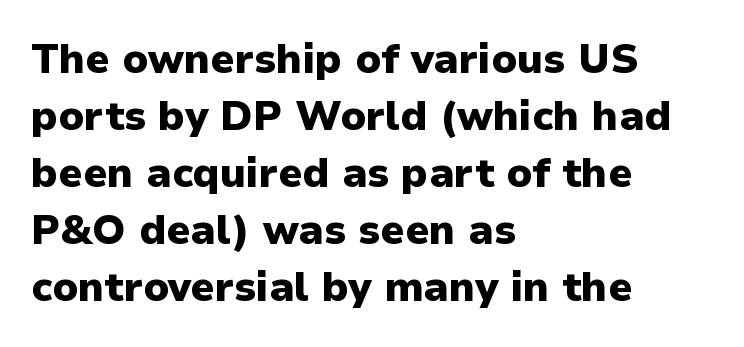
Every row of glyphs begins at an identical x-position on the left. Is there any slant? The stems are plumb. In terms of leading, this rendering sits right in the middle. The space beneath each line is pristine and unruled. Serif or sans? Sans — the stroke terminals are bare. Typesetter's note: full bold, strokes at maximum text heaviness.
